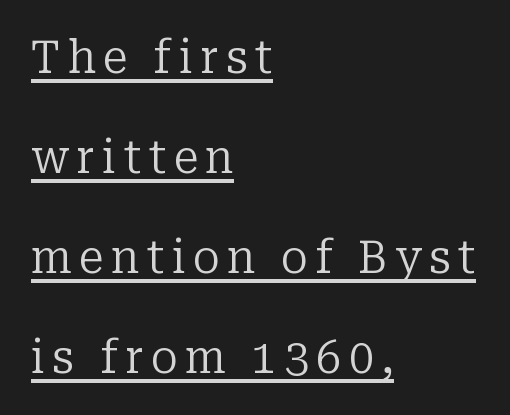
The image shows 45 px regular-weight serif type, upright; set left-aligned, loose line spacing (2.22x), underlined; low stroke contrast and a medium x-height.
